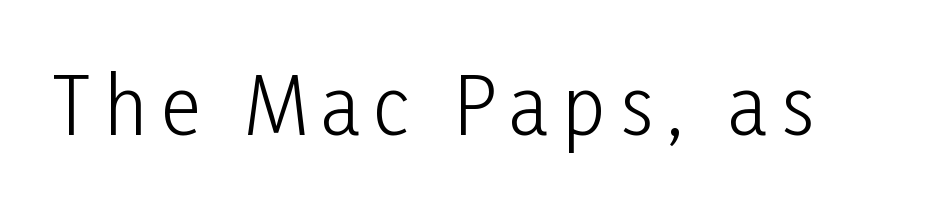
{"serif": "no", "italic": "no", "bold": "no", "weight": "light", "width": "condensed", "stroke_contrast": "low", "x_height": "medium", "monospaced": "no", "underline": "no", "glyph_px": 77}
